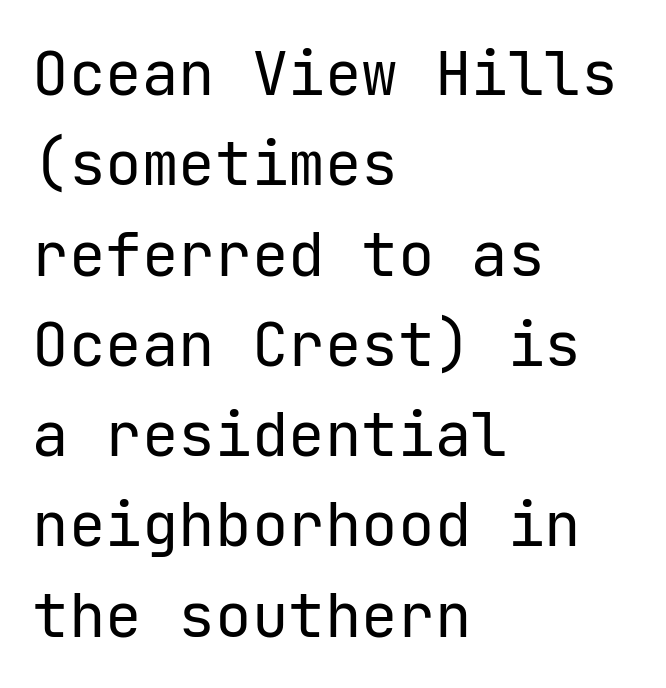
Italic: no, the glyphs are upright roman. The characters are drawn with everyday or finer stroke widths. These lines sit exactly where default settings would place them. Caption: standard tracking, unaltered. The strip under each line holds only bare page. If you drew a ruler down the left edge, every line would touch it.
